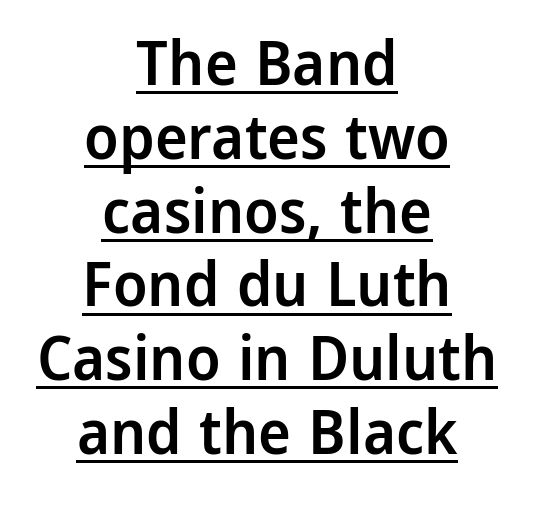
Alignment: centered. On the weight axis this lands at semibold, roughly 600. The face used here is proportionally spaced, like ordinary book or web type. This rendering leaves character spacing at its baseline value. The lettering is marked with a stroke running underneath it. Letterform terminals end flat and unadorned throughout the passage.
